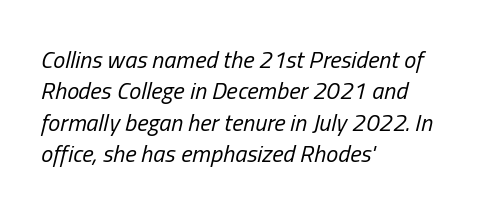
The image shows 24 px text type, italic (leaning right); set left-aligned, normal line spacing (1.31x), normal letter spacing, not underlined.
